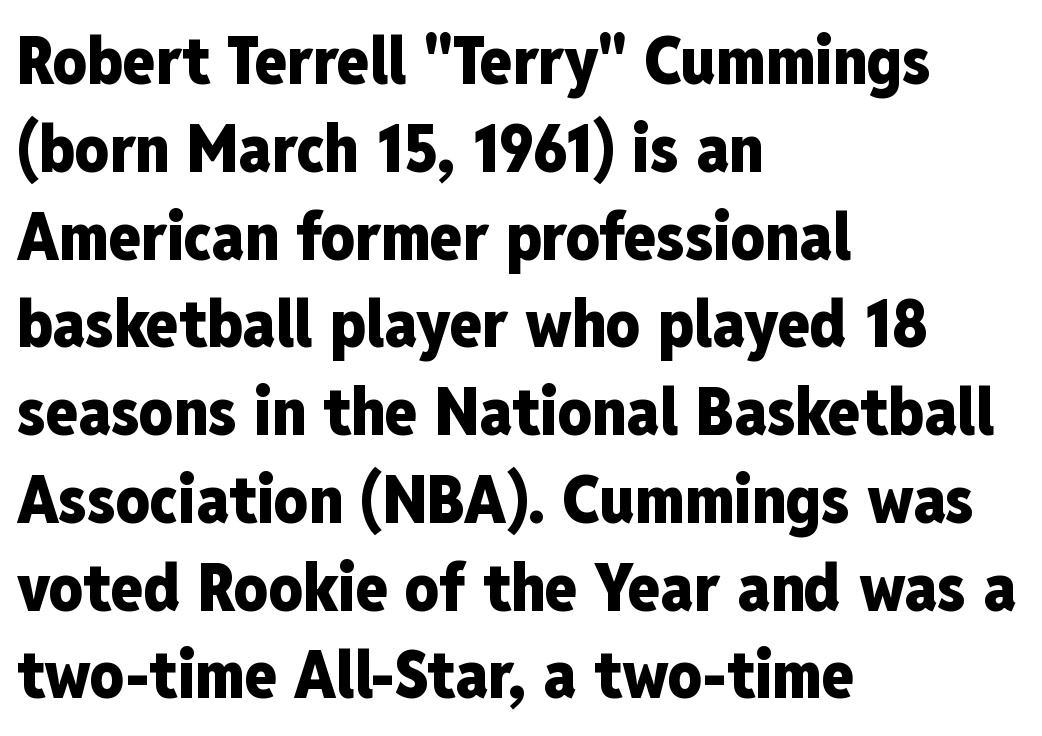
The image shows 66 px heavy, condensed sans-serif type, upright; set left-aligned, normal line spacing (1.33x), normal letter spacing, not underlined; low stroke contrast and a medium x-height.
